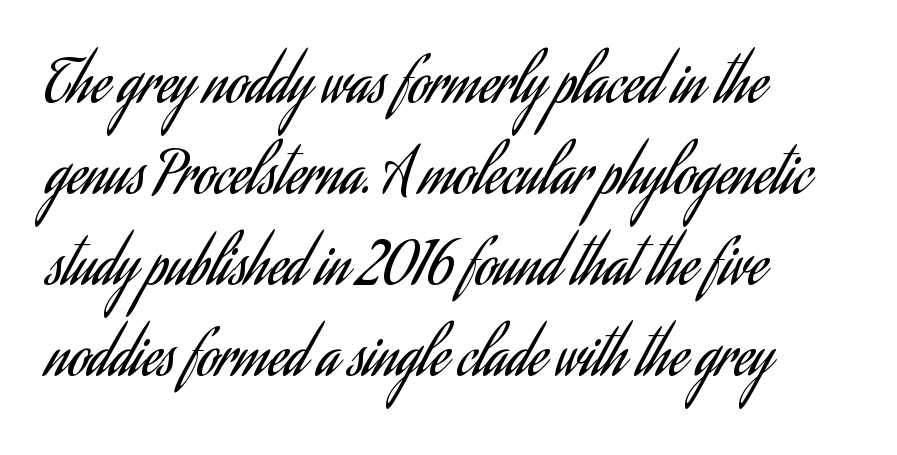
{"serif": "no", "bold": "no", "weight": "regular", "width": "condensed", "stroke_contrast": "low", "x_height": "small", "monospaced": "no", "underline": "no", "align": "left", "line_spacing": "normal", "line_spacing_ratio": 1.57, "letter_spacing": "normal", "letter_spacing_em": 0.0, "glyph_px": 58}
